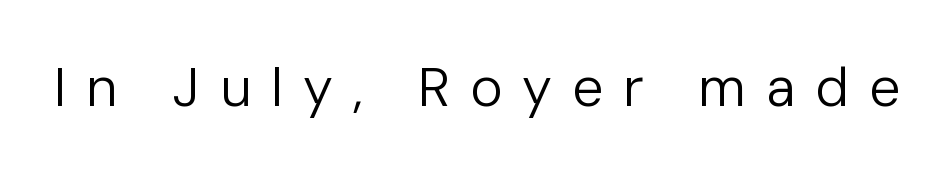
Q: Is the text bold? A: No.
Q: Is the text italic (slanted)? A: No, it is upright.
Q: Is the typeface a serif or a sans-serif typeface? A: Sans-serif.
Q: Is the text underlined? A: No.
Q: Is the spacing between letters normal or unusually wide? A: Unusually wide.
Q: Width (condensed, normal, or wide)? A: Normal.
Q: Stroke contrast? A: Low.
Q: x-height? A: Medium.
Q: Monospaced? A: No.
